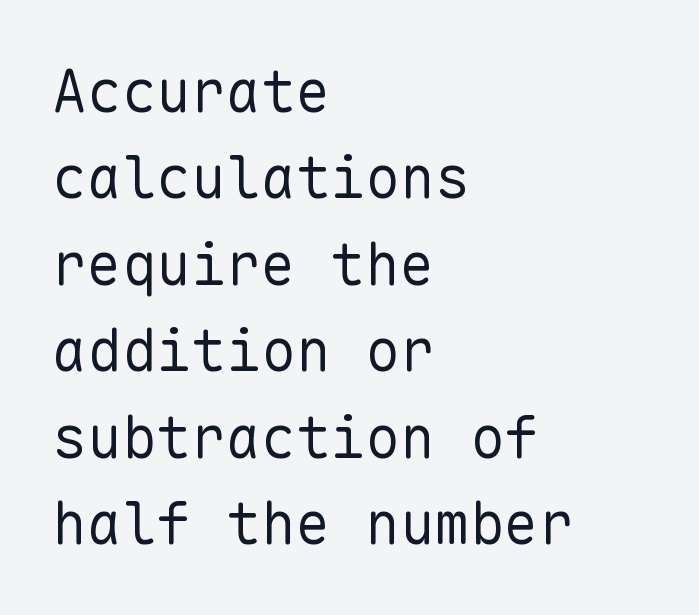
{"serif": "no", "italic": "no", "bold": "no", "weight": "regular", "width": "normal", "stroke_contrast": "low", "x_height": "medium", "monospaced": "yes", "underline": "no", "align": "left", "line_spacing": "normal", "line_spacing_ratio": 1.49, "letter_spacing": "normal", "letter_spacing_em": 0.0, "glyph_px": 58}
